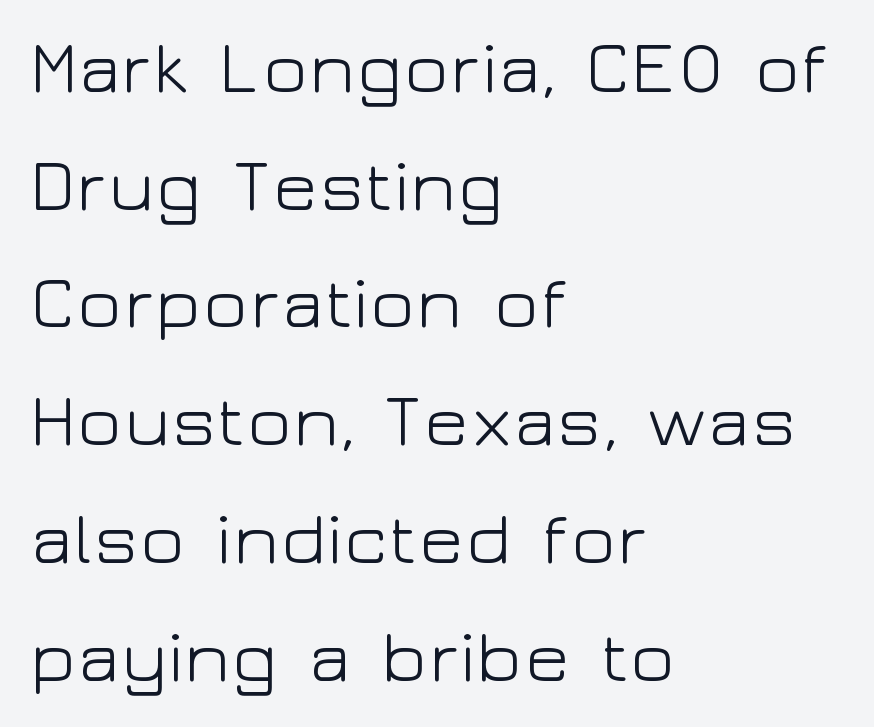
{"serif": "no", "italic": "no", "bold": "no", "weight": "light", "width": "wide", "stroke_contrast": "low", "x_height": "medium", "monospaced": "no", "underline": "no", "align": "left", "line_spacing": "normal", "line_spacing_ratio": 1.57, "letter_spacing": "normal", "letter_spacing_em": 0.0, "glyph_px": 75}
